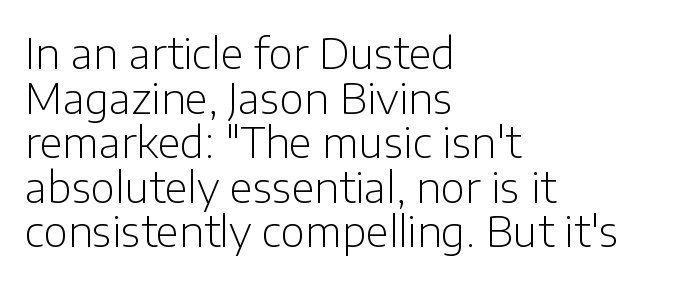
The image shows 42 px light sans-serif type, upright; set left-aligned, tight line spacing (1.06x), normal letter spacing, not underlined; low stroke contrast and a medium x-height.
